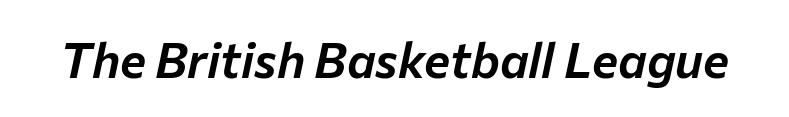
Q: Is the text italic (slanted)? A: Yes, it leans right by about 12 degrees.
Q: Is the text underlined? A: No.
Q: Is the spacing between letters normal or unusually wide? A: Normal.
Q: Width (condensed, normal, or wide)? A: Normal.
Q: Stroke contrast? A: Low.
Q: x-height? A: Medium.
Q: Monospaced? A: No.
